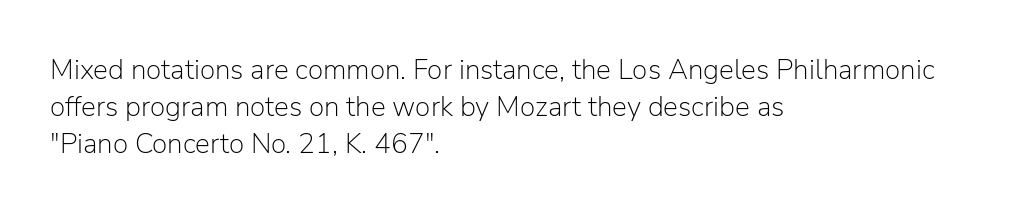
Q: Is the text bold? A: No.
Q: Is the text italic (slanted)? A: No, it is upright.
Q: Is the typeface a serif or a sans-serif typeface? A: Sans-serif.
Q: Is the text underlined? A: No.
Q: How is the paragraph aligned? A: Left-aligned.
Q: Is the spacing between letters normal or unusually wide? A: Normal.
Q: Is the spacing between lines tight, normal or loose? A: Normal.
Q: Width (condensed, normal, or wide)? A: Normal.
Q: Stroke contrast? A: Low.
Q: x-height? A: Medium.
Q: Monospaced? A: No.
